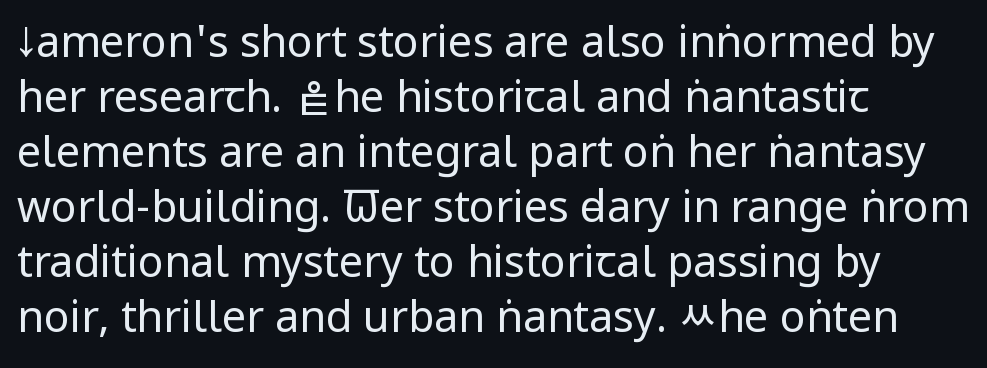
Do the letters lean? They stand straight. Quick note: interline space is typical. This sample uses a sans-serif face. These lines are rendered in a variable-pitch font. Nothing unusual about the tracking: characters are spaced as the font intends. The strokes are not fattened; the text isn't bold.
